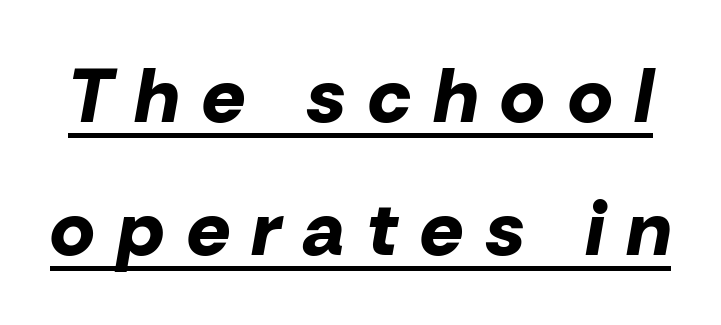
The image shows 76 px bold type, italic (leaning right); set line spacing 1.75x, unusually wide letter spacing (+0.3 em), underlined; low stroke contrast and a medium x-height.
